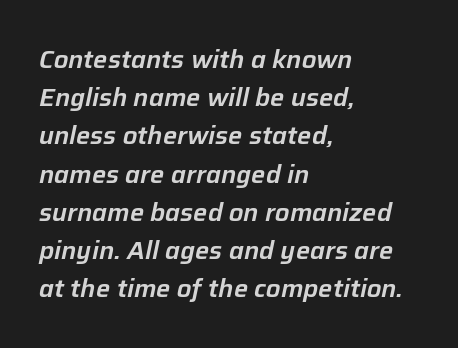
Q: Is the text italic (slanted)? A: Yes, it leans right by about 12 degrees.
Q: Is the text underlined? A: No.
Q: How is the paragraph aligned? A: Left-aligned.
Q: Is the spacing between letters normal or unusually wide? A: Normal.
Q: Is the spacing between lines tight, normal or loose? A: Normal.
